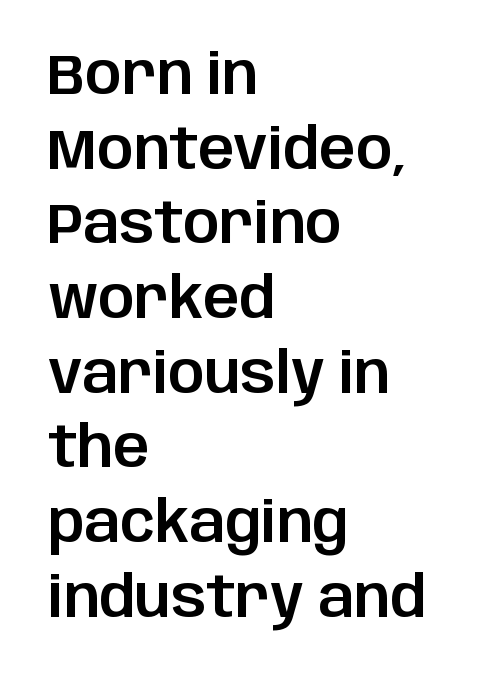
The image shows 57 px sans-serif type, upright; set left-aligned, normal line spacing (1.31x), normal letter spacing, not underlined; low stroke contrast and a large x-height.
